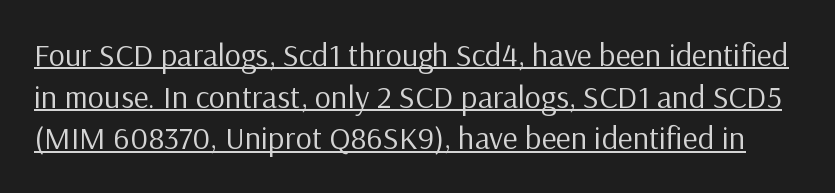
The letters look calm and open, with moderate or lighter stems. The passage shown stacks its lines at a standard gap. The tracking reads as untouched default to a designer's eye. Looks like someone drew a line under every word here. Unlike italic type, these characters show no tilt at all.
